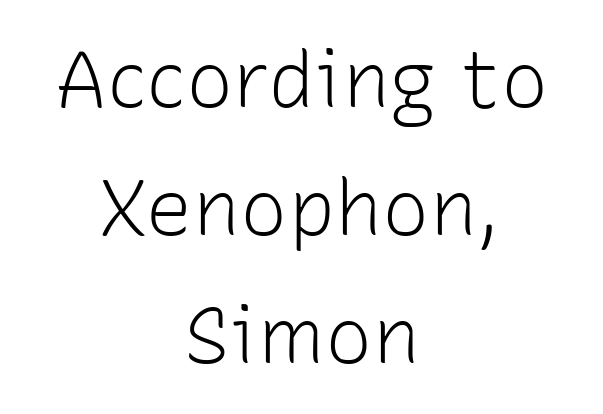
Q: Is the text bold? A: No.
Q: Is the text italic (slanted)? A: No, it is upright.
Q: Is the typeface a serif or a sans-serif typeface? A: Sans-serif.
Q: Is the text underlined? A: No.
Q: How is the paragraph aligned? A: Centered.
Q: Is the spacing between letters normal or unusually wide? A: Normal.
Q: Is the spacing between lines tight, normal or loose? A: Normal.
Q: Width (condensed, normal, or wide)? A: Normal.
Q: Stroke contrast? A: Low.
Q: x-height? A: Medium.
Q: Monospaced? A: No.
